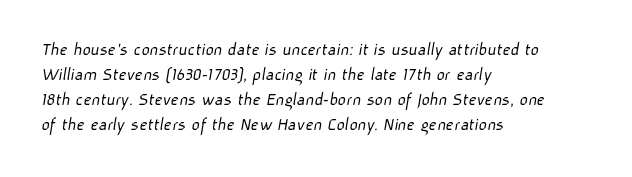
{"bold": "no", "underline": "no", "align": "left", "line_spacing": "normal", "line_spacing_ratio": 1.25, "letter_spacing": "normal", "letter_spacing_em": 0.0, "glyph_px": 20}
